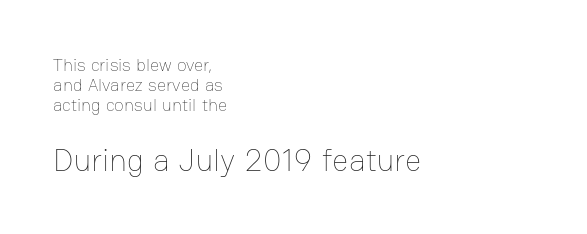
Q: Is the text bold? A: No.
Q: Is the text italic (slanted)? A: No, it is upright.
Q: Is the text underlined? A: No.
Q: How is the paragraph aligned? A: Left-aligned.
Q: Is the spacing between letters normal or unusually wide? A: Normal.
Q: Is the spacing between lines tight, normal or loose? A: Tight.
Q: Which block of text is set in a larger size, the first (top) or the second (bottom)? A: The second (bottom) one.
Q: Width (condensed, normal, or wide)? A: Normal.
Q: Stroke contrast? A: Low.
Q: x-height? A: Medium.
Q: Monospaced? A: No.
